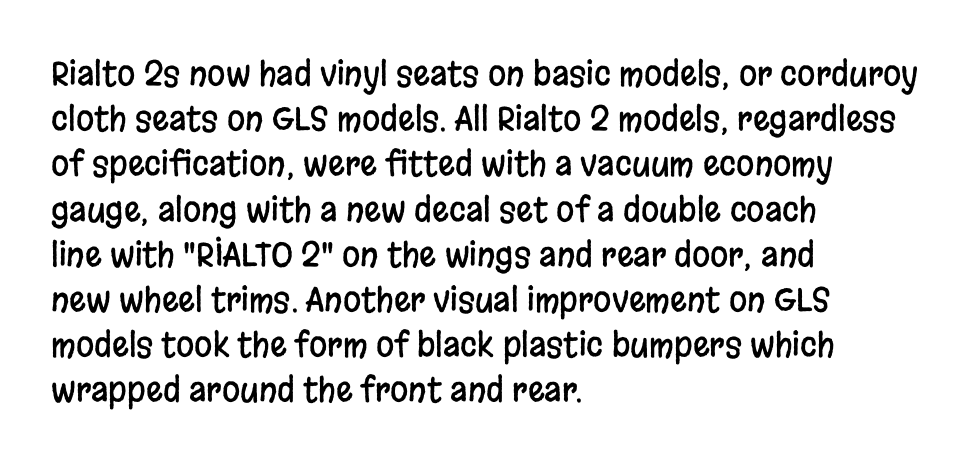
The image shows 33 px condensed sans-serif type, upright; set left-aligned, normal line spacing (1.37x), normal letter spacing, not underlined; low stroke contrast and a large x-height.
